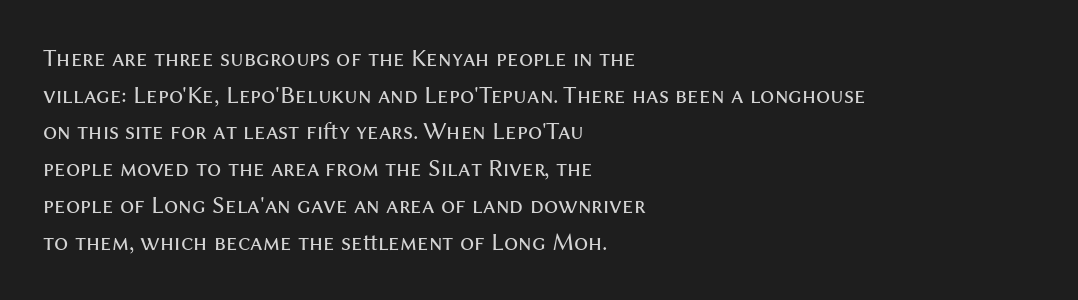
Weight: in the light-to-regular range. In CSS terms this would be text-align: left. The letters stand straight up with perfectly vertical stems. Each new line begins a customary step beneath the previous one. Characters follow at the spacing the type designer built in.
